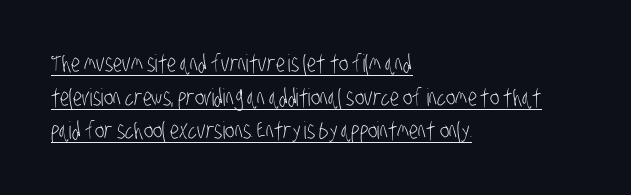
{"bold": "no", "underline": "yes", "align": "left", "line_spacing": "normal", "line_spacing_ratio": 1.4, "letter_spacing": "normal", "letter_spacing_em": 0.0, "glyph_px": 24}
